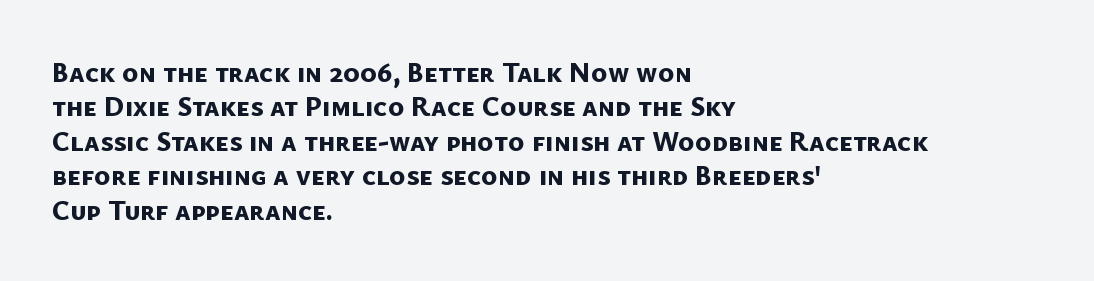
Q: Is the text bold? A: Yes.
Q: Is the typeface a serif or a sans-serif typeface? A: Sans-serif.
Q: Is the text underlined? A: No.
Q: How is the paragraph aligned? A: Left-aligned.
Q: Is the spacing between letters normal or unusually wide? A: Normal.
Q: Width (condensed, normal, or wide)? A: Normal.
Q: Stroke contrast? A: Low.
Q: x-height? A: Medium.
Q: Monospaced? A: No.
